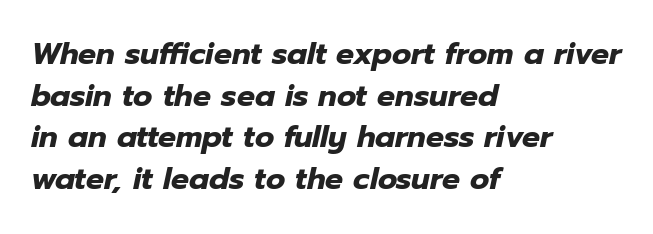
Notice how the passage keeps a crisp vertical edge on the left only. The passage shown is not underscored anywhere. If you drew a line through each stem, it would be angled. Varying glyph widths throughout — classic text-font behaviour. Honestly, the row spacing looks completely unremarkable. This rendering leaves character spacing at its baseline value.
